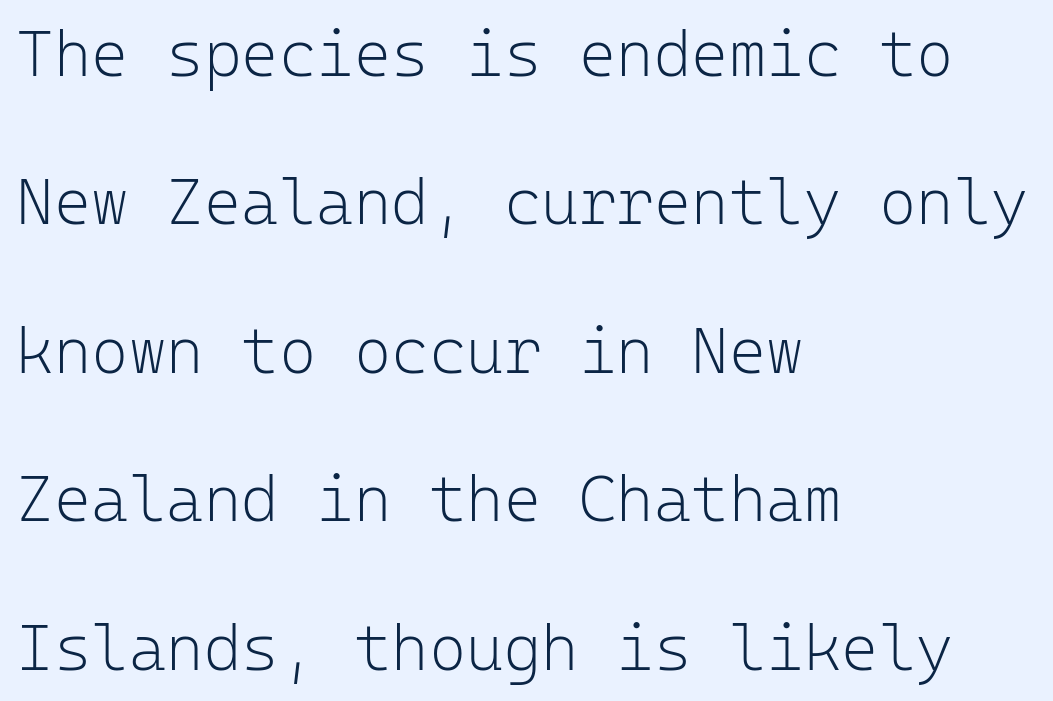
The image shows 64 px light sans-serif type, upright, monospaced; set left-aligned, loose line spacing (2.32x), normal letter spacing, not underlined; low stroke contrast and a medium x-height.
